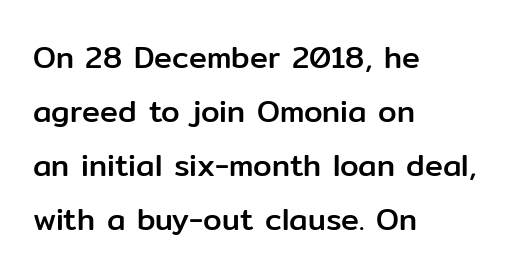
Q: Is the text italic (slanted)? A: No, it is upright.
Q: Is the typeface a serif or a sans-serif typeface? A: Sans-serif.
Q: Is the text underlined? A: No.
Q: How is the paragraph aligned? A: Left-aligned.
Q: Is the spacing between letters normal or unusually wide? A: Normal.
Q: Width (condensed, normal, or wide)? A: Normal.
Q: Stroke contrast? A: Low.
Q: x-height? A: Medium.
Q: Monospaced? A: No.
